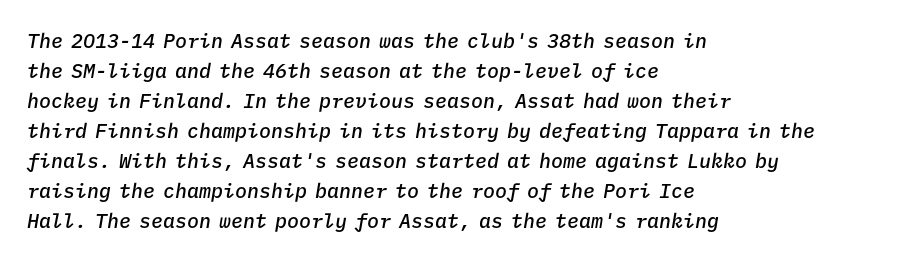
{"italic": "yes", "lean": "right", "slant_degrees": 9, "bold": "semi", "underline": "no", "align": "left", "line_spacing": "normal", "line_spacing_ratio": 1.5, "letter_spacing": "normal", "letter_spacing_em": 0.0, "glyph_px": 20}
